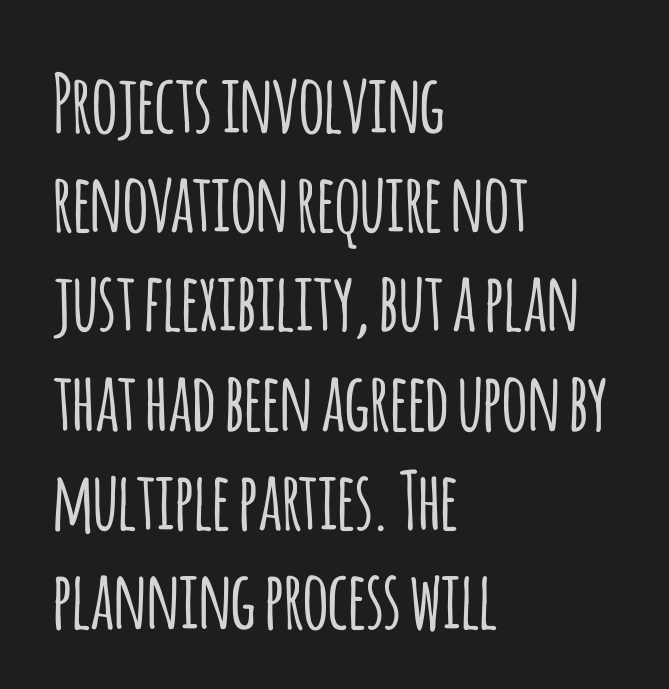
The image shows 80 px condensed sans-serif type, upright; set left-aligned, line spacing 1.24x, normal letter spacing, not underlined; low stroke contrast and a large x-height.
